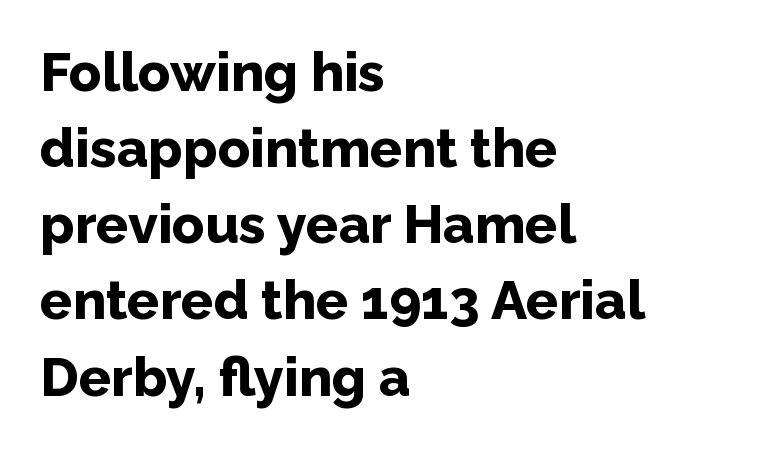
Q: Is the text bold? A: Yes.
Q: Is the text italic (slanted)? A: No, it is upright.
Q: Is the typeface a serif or a sans-serif typeface? A: Sans-serif.
Q: Is the text underlined? A: No.
Q: How is the paragraph aligned? A: Left-aligned.
Q: Is the spacing between letters normal or unusually wide? A: Normal.
Q: Is the spacing between lines tight, normal or loose? A: Normal.
Q: Width (condensed, normal, or wide)? A: Normal.
Q: Stroke contrast? A: Low.
Q: x-height? A: Medium.
Q: Monospaced? A: No.
